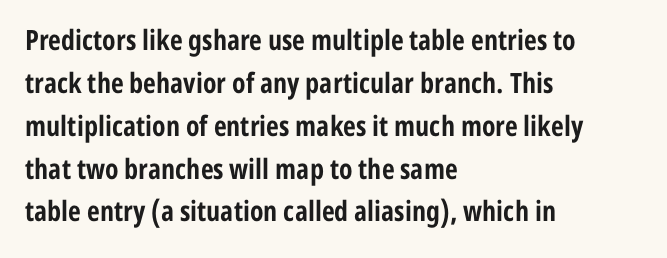
The image shows 28 px bold, condensed sans-serif type, upright; set left-aligned, normal line spacing (1.53x), normal letter spacing, not underlined; low stroke contrast and a medium x-height.
